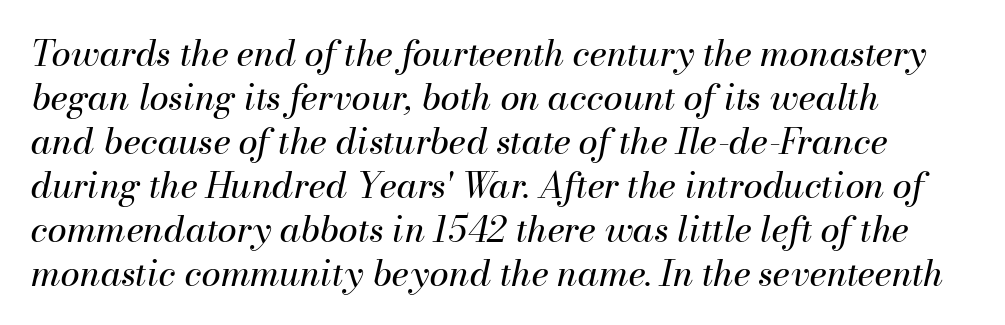
{"italic": "yes", "lean": "right", "slant_degrees": 13, "bold": "no", "weight": "regular", "width": "normal", "stroke_contrast": "medium", "x_height": "small", "monospaced": "no", "underline": "no", "align": "left", "line_spacing": "normal", "line_spacing_ratio": 1.26, "letter_spacing": "normal", "letter_spacing_em": 0.0, "glyph_px": 35}
